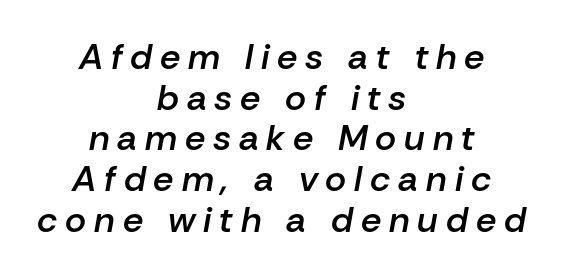
The image shows 36 px semibold type, italic (leaning right); set centered, tight line spacing (1.13x), unusually wide letter spacing (+0.22 em), not underlined; low stroke contrast and a medium x-height.
